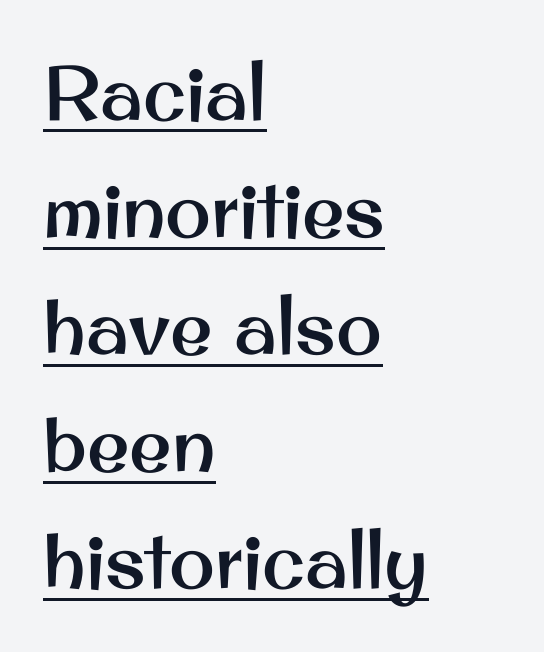
{"serif": "no", "italic": "no", "width": "normal", "stroke_contrast": "medium", "x_height": "small", "monospaced": "no", "underline": "yes", "align": "left", "line_spacing": "normal", "line_spacing_ratio": 1.52, "letter_spacing": "normal", "letter_spacing_em": 0.0, "glyph_px": 77}
